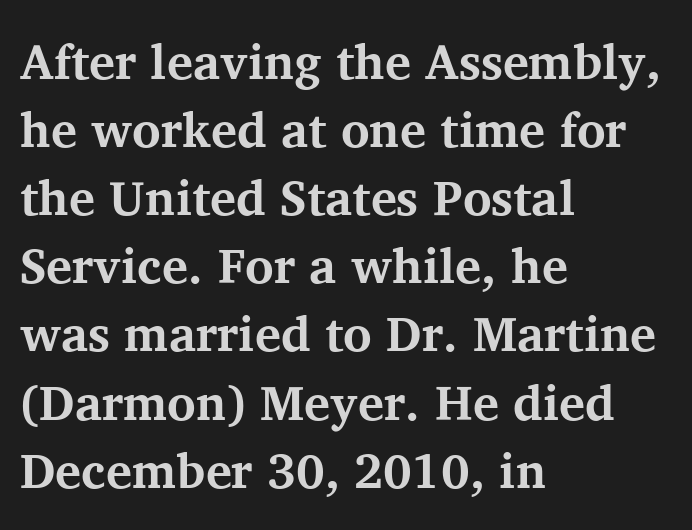
{"serif": "yes", "italic": "no", "bold": "yes", "weight": "bold", "width": "normal", "stroke_contrast": "medium", "x_height": "medium", "monospaced": "no", "underline": "no", "align": "left", "line_spacing": "normal", "line_spacing_ratio": 1.39, "letter_spacing": "normal", "letter_spacing_em": 0.0, "glyph_px": 49}
